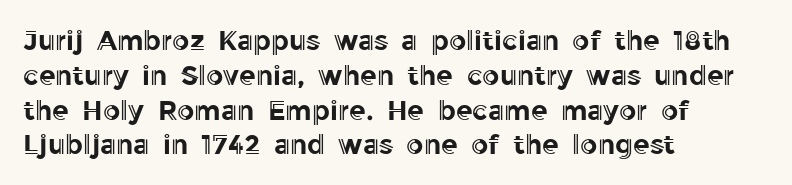
Q: Is the text italic (slanted)? A: No, it is upright.
Q: Is the text underlined? A: No.
Q: How is the paragraph aligned? A: Left-aligned.
Q: Is the spacing between letters normal or unusually wide? A: Normal.
Q: Is the spacing between lines tight, normal or loose? A: Normal.
